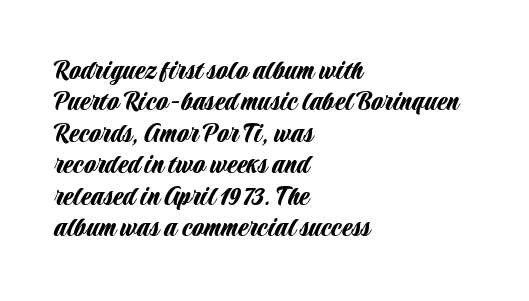
The passage shown is typed in a proportional face where columns would drift. Notice how the passage keeps a crisp vertical edge on the left only. A typesetter would call this leading minimal, almost set solid. The glyphs in this specimen are sans serif.
